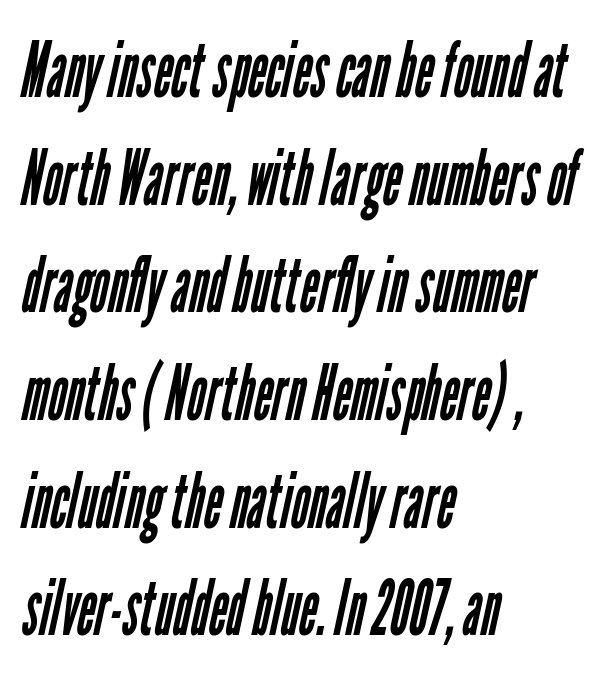
The image shows 78 px regular-weight, condensed sans-serif type; set left-aligned, normal line spacing (1.38x), normal letter spacing, not underlined; low stroke contrast and a medium x-height.
